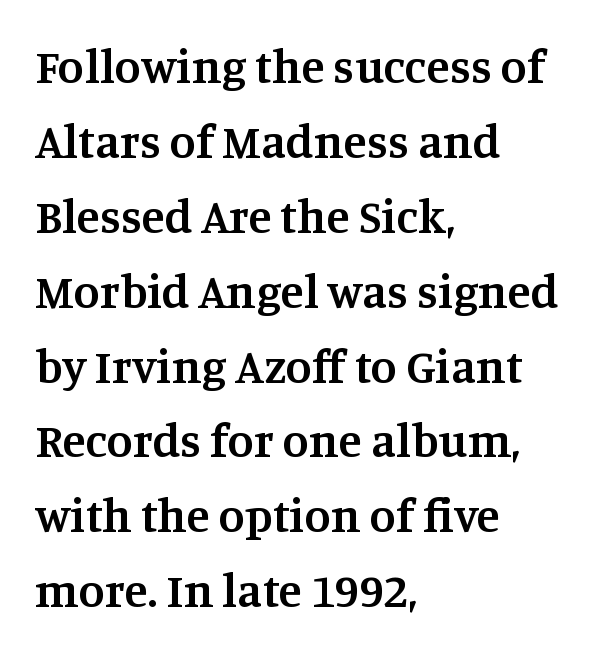
{"serif": "yes", "italic": "no", "bold": "semi", "weight": "semibold", "width": "normal", "stroke_contrast": "medium", "x_height": "large", "monospaced": "no", "underline": "no", "align": "left", "line_spacing": "normal", "line_spacing_ratio": 1.56, "letter_spacing": "normal", "letter_spacing_em": 0.0, "glyph_px": 48}
